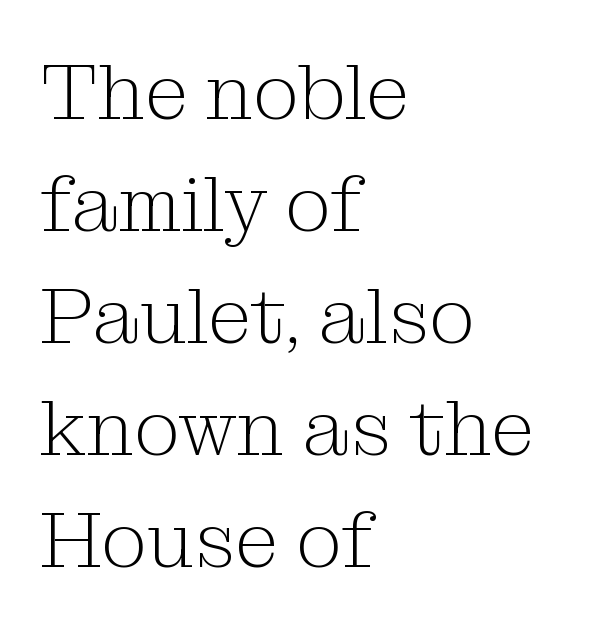
Q: Is the text bold? A: No.
Q: Is the text italic (slanted)? A: No, it is upright.
Q: Is the typeface a serif or a sans-serif typeface? A: Serif.
Q: Is the text underlined? A: No.
Q: How is the paragraph aligned? A: Left-aligned.
Q: Is the spacing between letters normal or unusually wide? A: Normal.
Q: Is the spacing between lines tight, normal or loose? A: Normal.
Q: Width (condensed, normal, or wide)? A: Normal.
Q: Stroke contrast? A: Medium.
Q: x-height? A: Medium.
Q: Monospaced? A: No.
